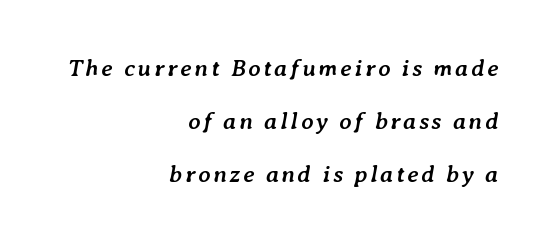
Plain, unruled lines of type. Horizontally, the lines are justified to the trailing edge only. Heavy, bold letterforms. Looking at the ascenders, they clearly lean. How would I describe the line gaps? Wide and relaxed.
